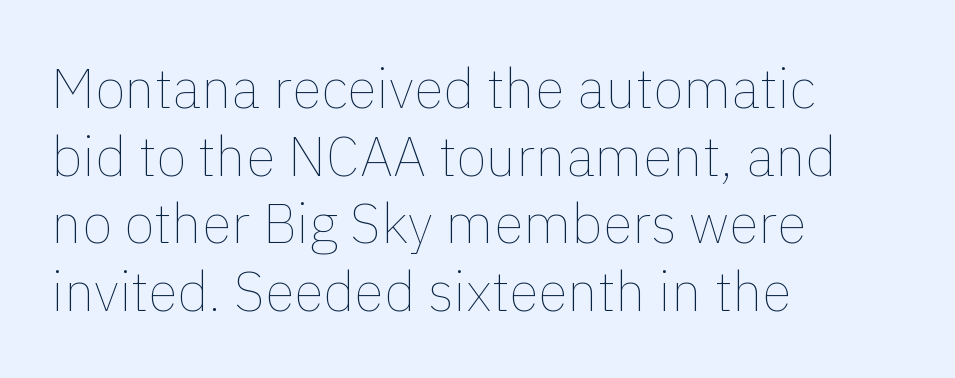
Q: Is the text bold? A: No.
Q: Is the text italic (slanted)? A: No, it is upright.
Q: Is the text underlined? A: No.
Q: How is the paragraph aligned? A: Left-aligned.
Q: Is the spacing between letters normal or unusually wide? A: Normal.
Q: Width (condensed, normal, or wide)? A: Normal.
Q: x-height? A: Medium.
Q: Monospaced? A: No.
